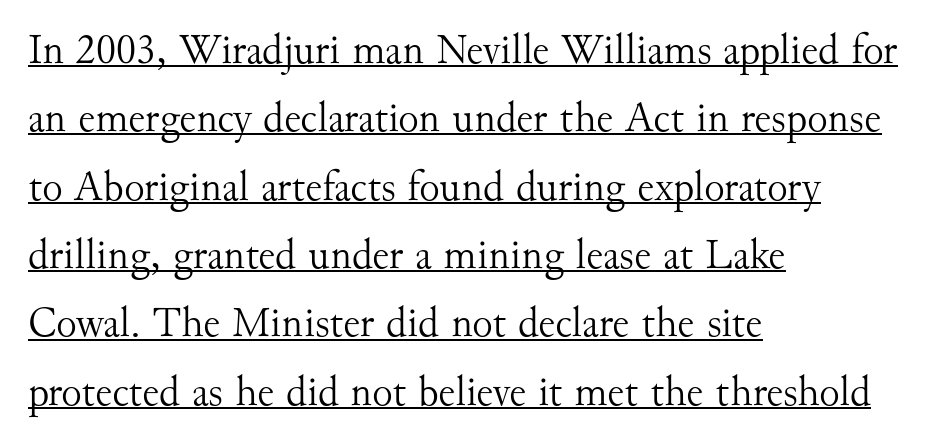
Letter spacing: default. Every stem runs plumb, perpendicular to the baseline. In CSS terms this would be text-align: left. Has an underline been added? It has. Proportional: the letters do not fall into vertical columns. Heaviness? Minimal to ordinary, like unemphasized prose.
